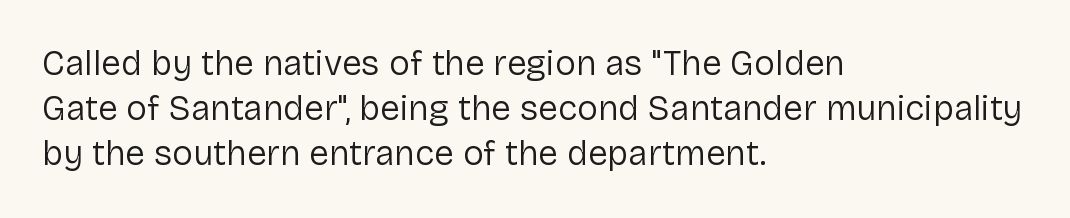
{"serif": "no", "italic": "no", "bold": "no", "weight": "regular", "width": "normal", "stroke_contrast": "low", "x_height": "medium", "monospaced": "no", "underline": "no", "align": "left", "line_spacing": "normal", "line_spacing_ratio": 1.29, "letter_spacing": "normal", "letter_spacing_em": 0.0, "glyph_px": 35}
